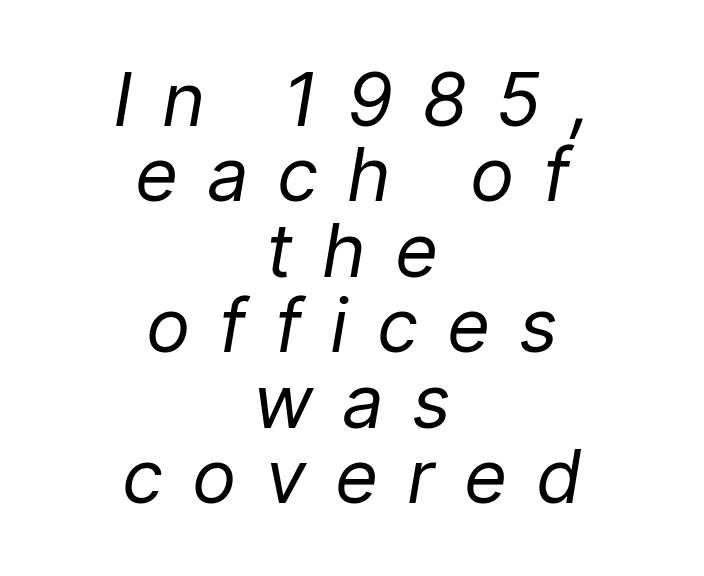
The image shows 74 px regular-weight type, italic (leaning right); set centered, tight line spacing (1.02x), unusually wide letter spacing (+0.39 em), not underlined; low stroke contrast and a medium x-height.
